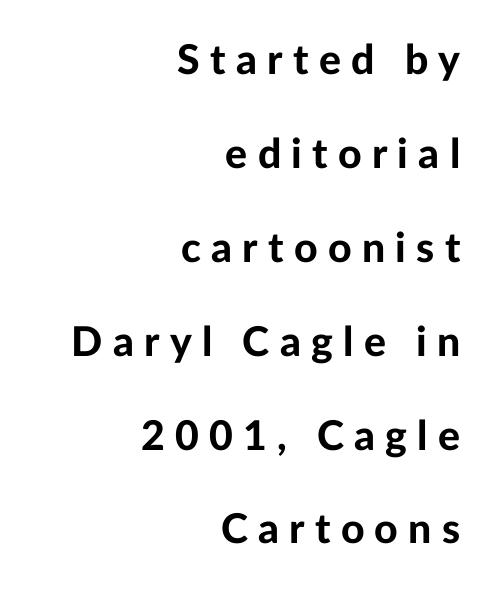
{"serif": "no", "italic": "no", "bold": "yes", "weight": "bold", "width": "normal", "stroke_contrast": "low", "x_height": "medium", "monospaced": "no", "underline": "no", "align": "right", "line_spacing": "loose", "line_spacing_ratio": 2.29, "letter_spacing": "wide", "letter_spacing_em": 0.25, "glyph_px": 41}
